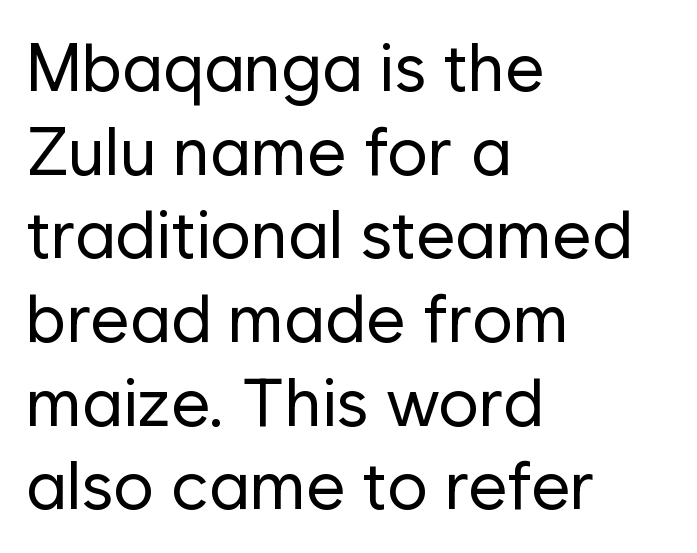
Q: Is the text bold? A: No.
Q: Is the text italic (slanted)? A: No, it is upright.
Q: Is the typeface a serif or a sans-serif typeface? A: Sans-serif.
Q: Is the text underlined? A: No.
Q: How is the paragraph aligned? A: Left-aligned.
Q: Is the spacing between letters normal or unusually wide? A: Normal.
Q: Width (condensed, normal, or wide)? A: Normal.
Q: Stroke contrast? A: Low.
Q: x-height? A: Medium.
Q: Monospaced? A: No.
